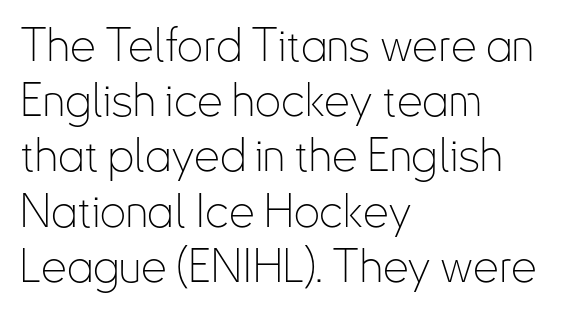
{"serif": "no", "italic": "no", "bold": "no", "weight": "thin", "width": "condensed", "stroke_contrast": "low", "x_height": "small", "monospaced": "no", "underline": "no", "align": "left", "line_spacing_ratio": 1.2, "letter_spacing": "normal", "letter_spacing_em": 0.0, "glyph_px": 46}
